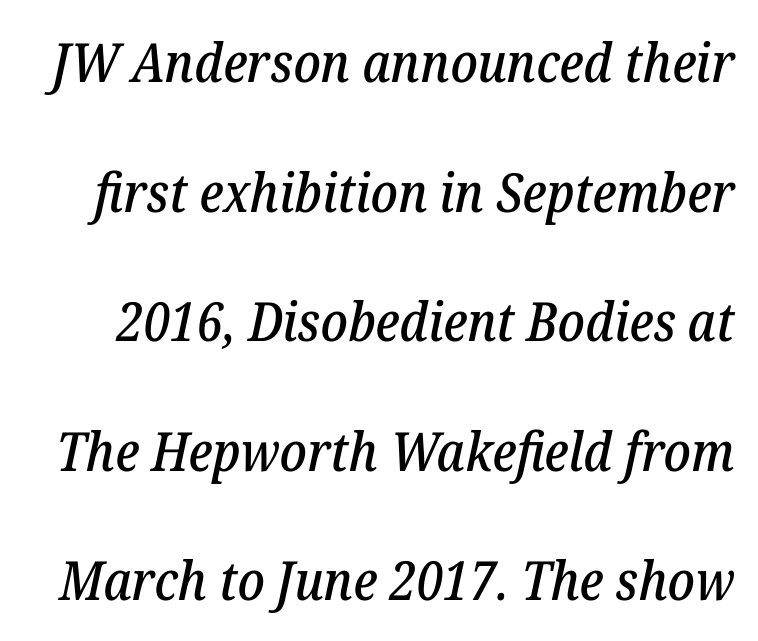
Q: Is the text italic (slanted)? A: Yes, it leans right by about 12 degrees.
Q: Is the typeface a serif or a sans-serif typeface? A: Serif.
Q: Is the text underlined? A: No.
Q: Is the spacing between letters normal or unusually wide? A: Normal.
Q: Is the spacing between lines tight, normal or loose? A: Loose.
Q: Width (condensed, normal, or wide)? A: Normal.
Q: Stroke contrast? A: Low.
Q: x-height? A: Medium.
Q: Monospaced? A: No.
